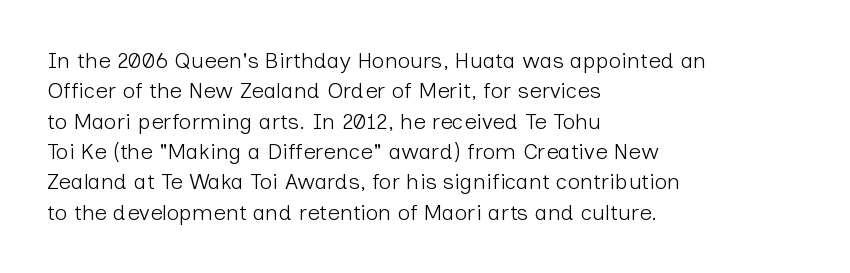
The image shows 22 px text type, upright; set left-aligned, normal line spacing (1.38x), normal letter spacing, not underlined.
